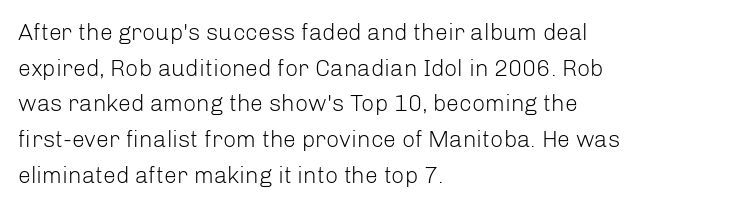
{"italic": "no", "bold": "no", "underline": "no", "align": "left", "line_spacing": "normal", "line_spacing_ratio": 1.55, "letter_spacing": "normal", "letter_spacing_em": 0.0, "glyph_px": 23}
